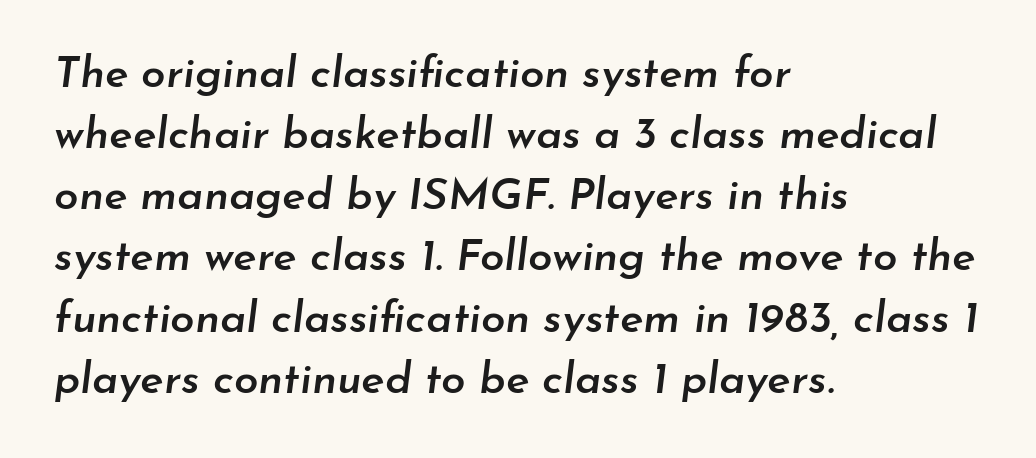
{"italic": "yes", "lean": "right", "slant_degrees": 7, "bold": "semi", "weight": "semibold", "width": "normal", "stroke_contrast": "low", "x_height": "small", "monospaced": "no", "underline": "no", "align": "left", "line_spacing": "normal", "line_spacing_ratio": 1.39, "letter_spacing": "normal", "letter_spacing_em": 0.0, "glyph_px": 44}
